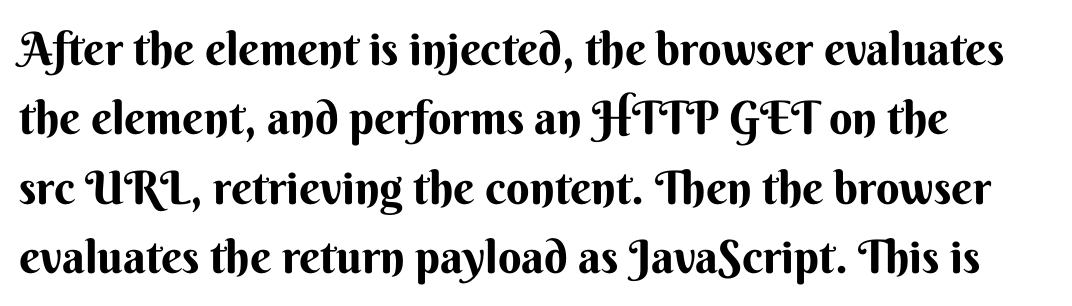
Q: Is the text bold? A: Yes.
Q: Is the text italic (slanted)? A: No, it is upright.
Q: Is the typeface a serif or a sans-serif typeface? A: Sans-serif.
Q: Is the text underlined? A: No.
Q: How is the paragraph aligned? A: Left-aligned.
Q: Is the spacing between letters normal or unusually wide? A: Normal.
Q: Is the spacing between lines tight, normal or loose? A: Normal.
Q: Width (condensed, normal, or wide)? A: Normal.
Q: Stroke contrast? A: Medium.
Q: x-height? A: Small.
Q: Monospaced? A: No.
